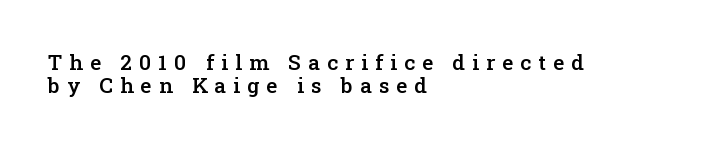
Rule under the text: the space is simply empty. This is roman type, the default non-slanted kind. How would I describe the line gaps? Narrow and economical. This rendering widens character spacing well past its baseline value.
